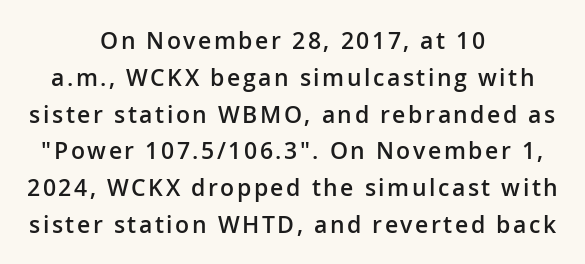
Q: Is the text bold? A: Semi-bold.
Q: Is the text italic (slanted)? A: No, it is upright.
Q: Is the text underlined? A: No.
Q: How is the paragraph aligned? A: Centered.
Q: Is the spacing between lines tight, normal or loose? A: Normal.
